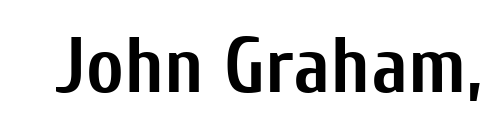
{"serif": "no", "italic": "no", "bold": "yes", "weight": "semibold", "width": "condensed", "stroke_contrast": "low", "x_height": "medium", "monospaced": "no", "underline": "no", "letter_spacing": "normal", "letter_spacing_em": 0.0, "glyph_px": 79}
